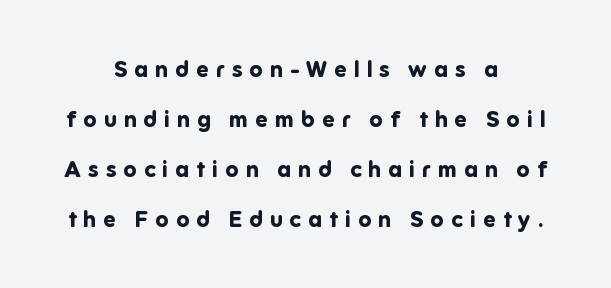
Q: Is the text bold? A: Yes.
Q: Is the text italic (slanted)? A: No, it is upright.
Q: Is the text underlined? A: No.
Q: How is the paragraph aligned? A: Centered.
Q: Is the spacing between letters normal or unusually wide? A: Unusually wide.
Q: Is the spacing between lines tight, normal or loose? A: Loose.
